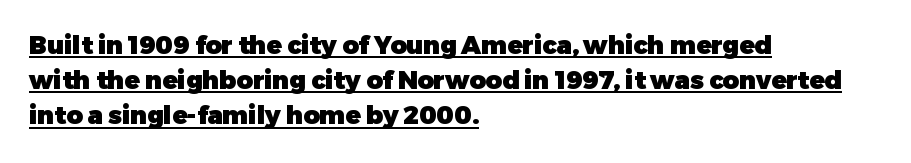
{"italic": "no", "bold": "yes", "underline": "yes", "align": "left", "line_spacing": "normal", "line_spacing_ratio": 1.41, "letter_spacing": "normal", "letter_spacing_em": 0.0, "glyph_px": 25}
